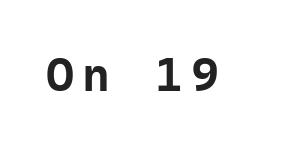
The image shows 48 px bold sans-serif type, upright, monospaced; set not underlined; low stroke contrast and a medium x-height.
